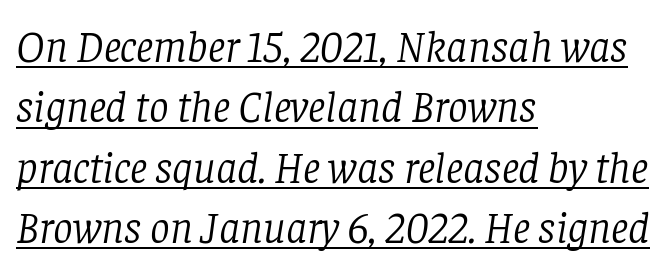
These lines stack with their left ends in a neat column. Think of a printed novel: that variable character pitch is what you see here. Serif or sans? Serif — the stroke terminals have little feet. The passage shown leans; its letterforms are oblique.
